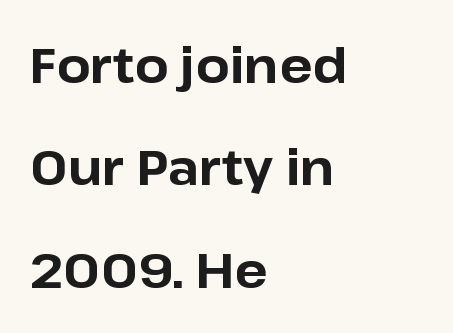
The image shows 49 px bold sans-serif type, upright; set left-aligned, loose line spacing (2.09x), normal letter spacing, not underlined; low stroke contrast and a medium x-height.
